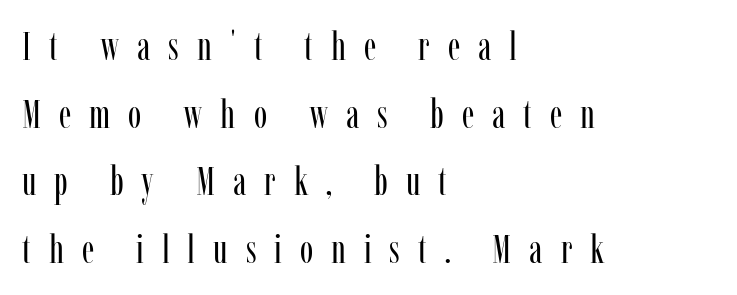
{"serif": "yes", "italic": "no", "bold": "no", "weight": "regular", "width": "condensed", "stroke_contrast": "low", "x_height": "medium", "monospaced": "no", "underline": "no", "align": "left", "line_spacing": "normal", "line_spacing_ratio": 1.69, "letter_spacing": "wide", "letter_spacing_em": 0.45, "glyph_px": 40}
